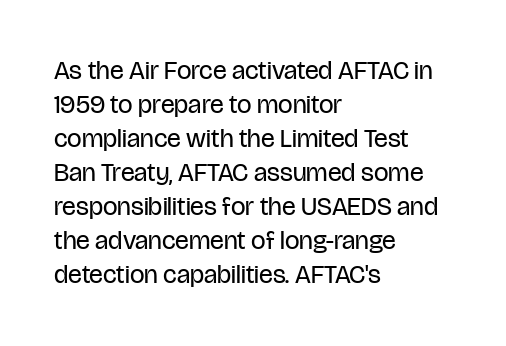
{"italic": "no", "bold": "no", "underline": "no", "align": "left", "line_spacing": "normal", "line_spacing_ratio": 1.31, "letter_spacing": "normal", "letter_spacing_em": 0.0, "glyph_px": 26}
